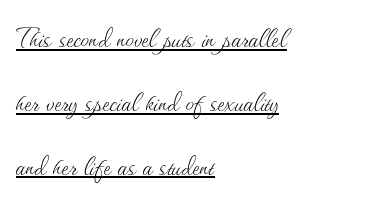
{"bold": "no", "weight": "thin", "width": "normal", "stroke_contrast": "medium", "x_height": "small", "monospaced": "no", "underline": "yes", "align": "left", "line_spacing_ratio": 1.88, "letter_spacing": "normal", "letter_spacing_em": 0.0, "glyph_px": 34}
